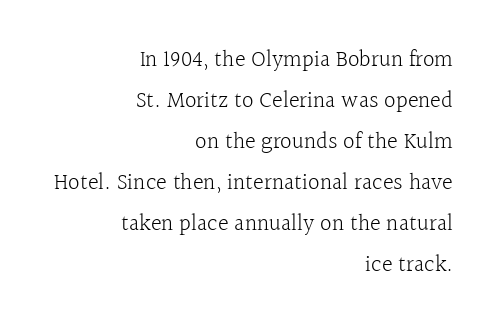
The image shows 23 px text type, upright; set right-aligned, line spacing 1.78x, normal letter spacing, not underlined.
